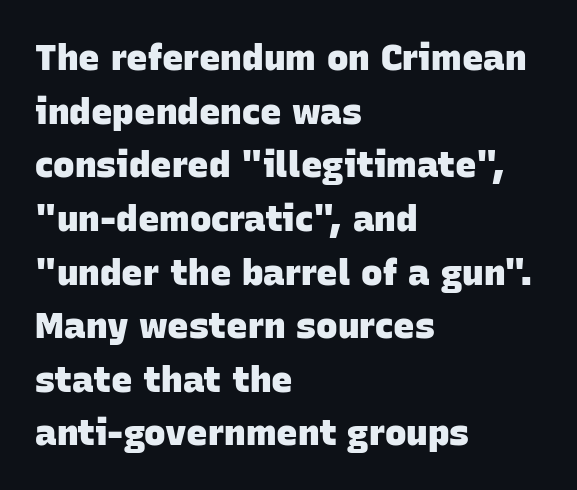
The font family rendered here belongs to the sans-serif group. Quick note: underline off. The letters advance in unequal steps, a hallmark of proportional type. In terms of leading, this rendering sits right in the middle. The lines are quadded left. Caption: bold face, heavy strokes.
